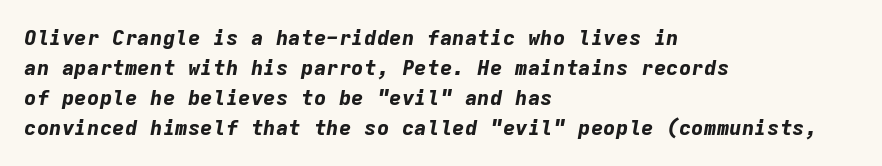
{"italic": "yes", "lean": "right", "slant_degrees": 9, "bold": "yes", "underline": "no", "align": "left", "line_spacing": "normal", "line_spacing_ratio": 1.43, "letter_spacing": "normal", "letter_spacing_em": 0.0, "glyph_px": 21}
